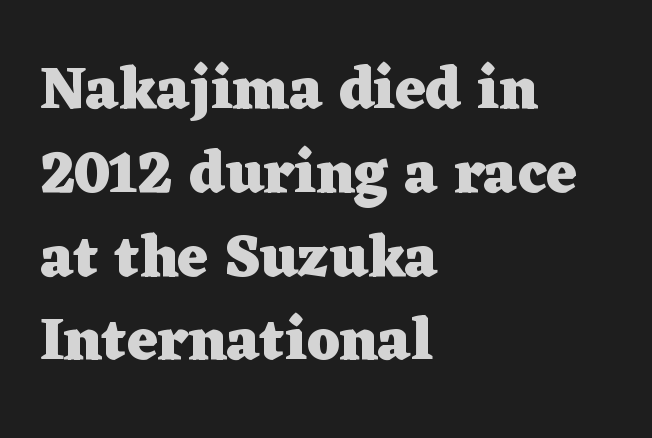
The image shows 59 px heavy, wide serif type, upright; set left-aligned, normal line spacing (1.42x), normal letter spacing, not underlined; low stroke contrast and a medium x-height.
